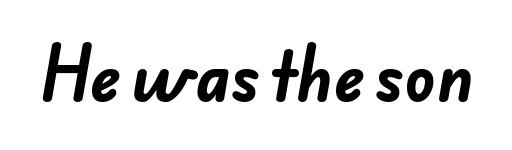
Q: Is the text bold? A: Yes.
Q: Is the typeface a serif or a sans-serif typeface? A: Sans-serif.
Q: Is the text underlined? A: No.
Q: Is the spacing between letters normal or unusually wide? A: Normal.
Q: Width (condensed, normal, or wide)? A: Normal.
Q: Stroke contrast? A: Low.
Q: x-height? A: Small.
Q: Monospaced? A: No.
